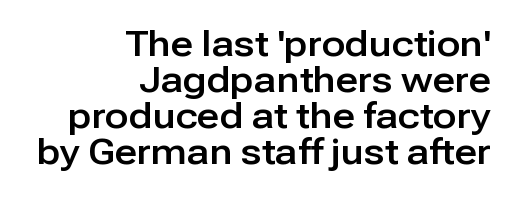
{"serif": "no", "italic": "no", "width": "normal", "stroke_contrast": "low", "x_height": "medium", "monospaced": "no", "underline": "no", "align": "right", "line_spacing": "tight", "line_spacing_ratio": 1.03, "letter_spacing": "normal", "letter_spacing_em": 0.0, "glyph_px": 35}
